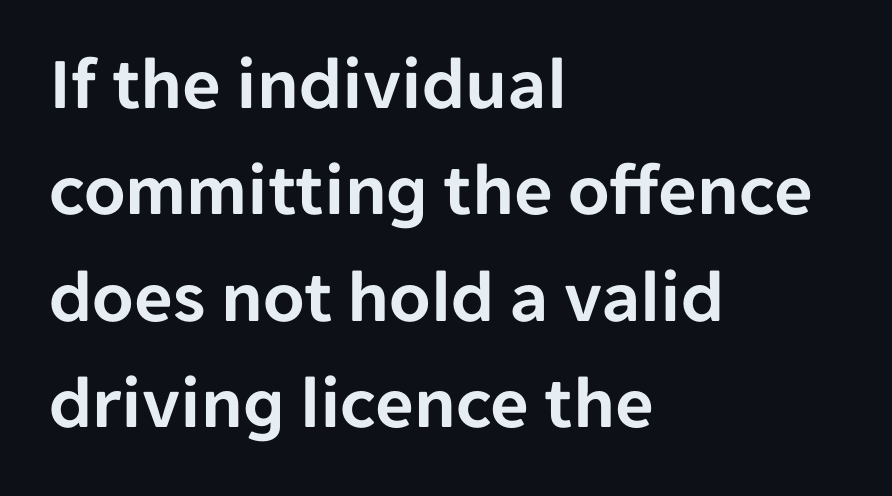
When letters stand straight like this, we call the style roman or upright. Only glyphs here, with clear space below each row. The lines in this sample share a left origin and differ only in where they stop. Is this a sans? Yes — the strokes have no serifs.
